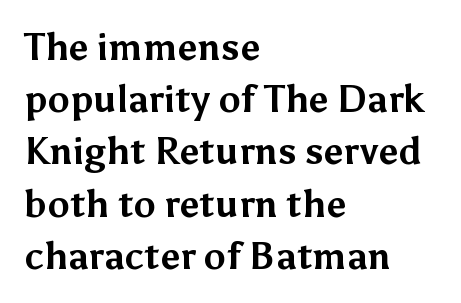
{"serif": "no", "italic": "no", "bold": "yes", "weight": "bold", "width": "normal", "stroke_contrast": "medium", "x_height": "medium", "monospaced": "no", "underline": "no", "align": "left", "line_spacing": "normal", "line_spacing_ratio": 1.41, "letter_spacing": "normal", "letter_spacing_em": 0.0, "glyph_px": 37}
